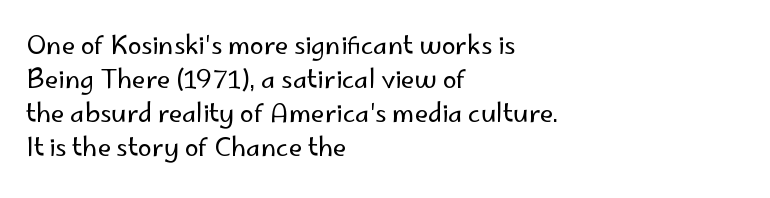
The image shows 25 px text type, upright; set left-aligned, normal line spacing (1.36x), normal letter spacing, not underlined.
